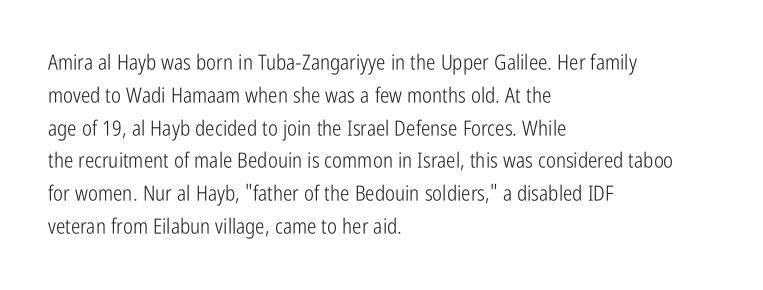
{"italic": "no", "bold": "no", "underline": "no", "align": "left", "line_spacing": "normal", "line_spacing_ratio": 1.56, "letter_spacing": "normal", "letter_spacing_em": 0.0, "glyph_px": 21}
